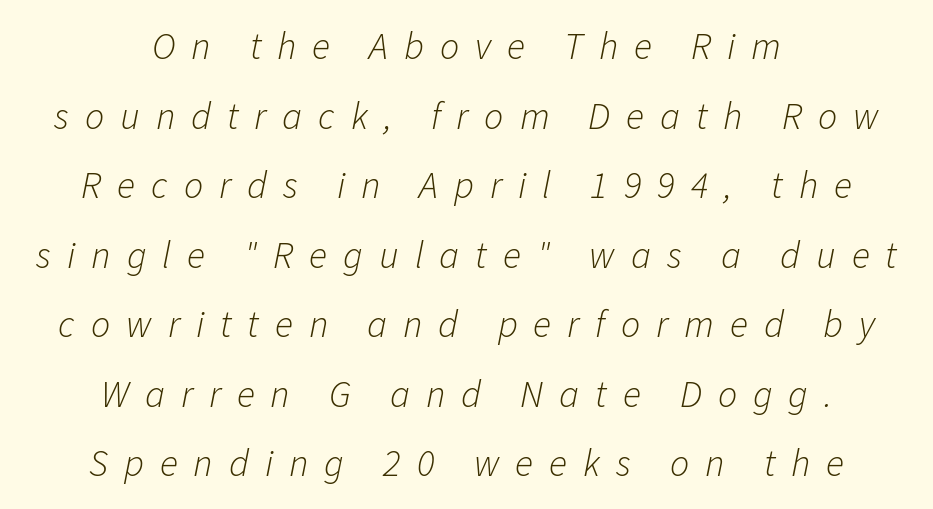
{"italic": "yes", "lean": "right", "slant_degrees": 11, "bold": "no", "weight": "light", "width": "normal", "stroke_contrast": "low", "x_height": "medium", "monospaced": "no", "underline": "no", "align": "center", "line_spacing_ratio": 1.83, "letter_spacing": "wide", "letter_spacing_em": 0.42, "glyph_px": 38}
